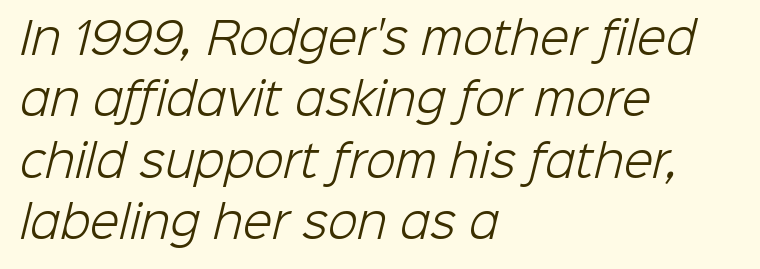
{"serif": "no", "bold": "no", "weight": "light", "width": "normal", "stroke_contrast": "low", "x_height": "medium", "monospaced": "no", "underline": "no", "align": "left", "line_spacing": "normal", "line_spacing_ratio": 1.43, "letter_spacing": "normal", "letter_spacing_em": 0.0, "glyph_px": 43}
